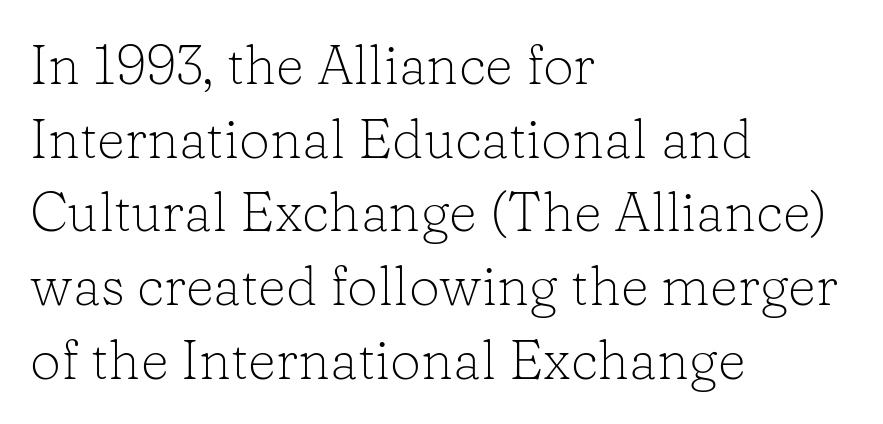
The image shows 55 px light serif type, upright; set left-aligned, normal line spacing (1.34x), normal letter spacing, not underlined; low stroke contrast and a medium x-height.
